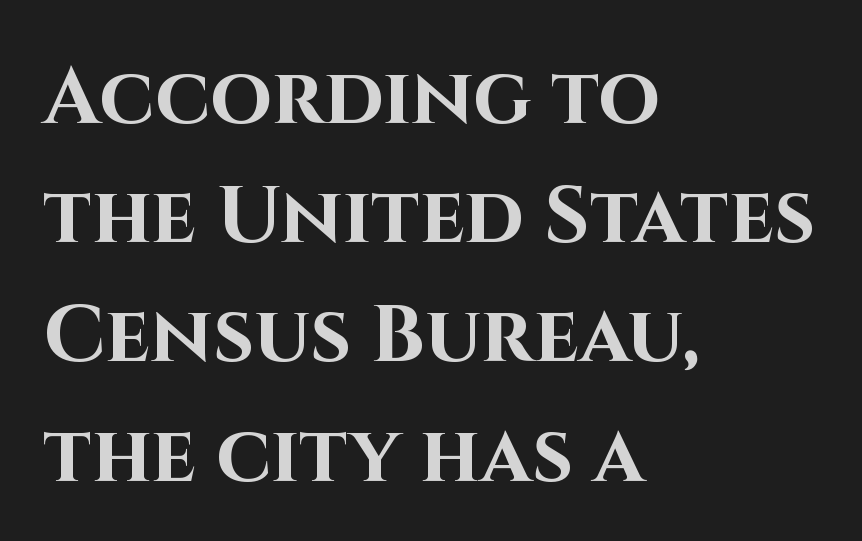
The image shows 80 px bold sans-serif type, upright; set left-aligned, normal line spacing (1.49x), normal letter spacing, not underlined; high stroke contrast and a large x-height.
